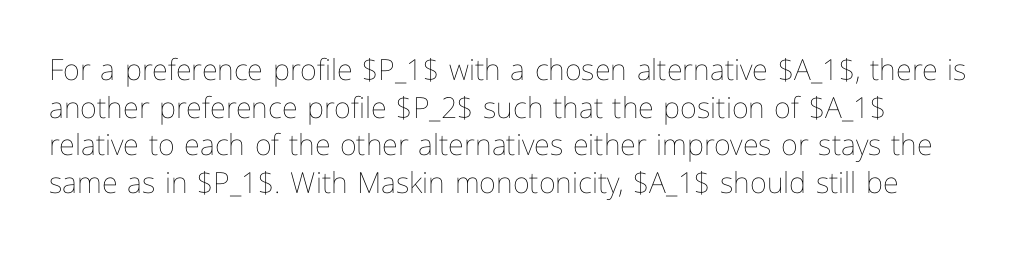
Q: Is the text bold? A: No.
Q: Is the text italic (slanted)? A: No, it is upright.
Q: Is the text underlined? A: No.
Q: Is the spacing between letters normal or unusually wide? A: Normal.
Q: Is the spacing between lines tight, normal or loose? A: Normal.
Q: Width (condensed, normal, or wide)? A: Normal.
Q: Stroke contrast? A: Low.
Q: x-height? A: Medium.
Q: Monospaced? A: No.
